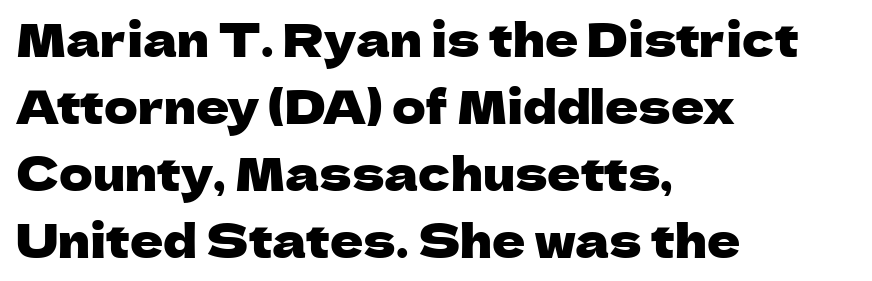
The image shows 46 px sans-serif type, upright; set left-aligned, normal line spacing (1.46x), normal letter spacing, not underlined; low stroke contrast and a medium x-height.
